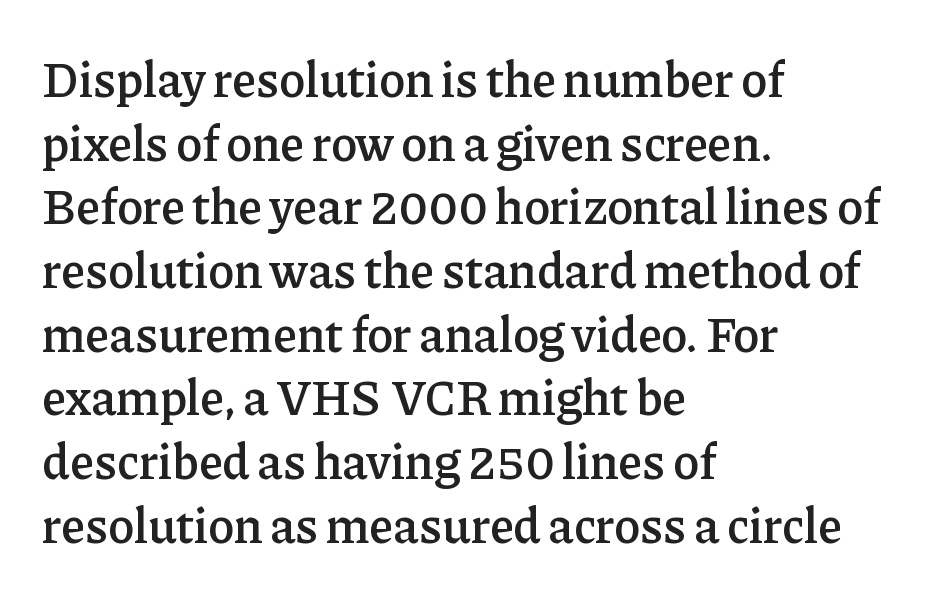
The image shows 49 px semibold serif type, upright; set left-aligned, normal line spacing (1.3x), normal letter spacing, not underlined; low stroke contrast and a medium x-height.
